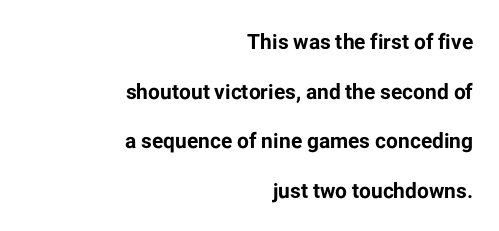
The image shows 21 px bold type, upright; set right-aligned, loose line spacing (2.36x), normal letter spacing, not underlined.
